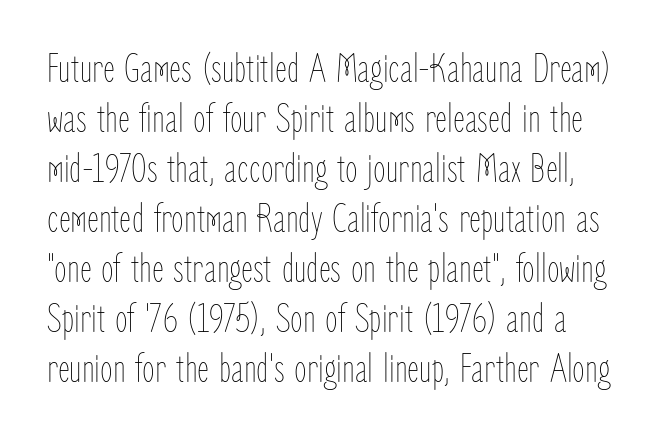
Q: Is the text bold? A: No.
Q: Is the text italic (slanted)? A: No, it is upright.
Q: Is the text underlined? A: No.
Q: Is the spacing between letters normal or unusually wide? A: Normal.
Q: Width (condensed, normal, or wide)? A: Condensed.
Q: Stroke contrast? A: Low.
Q: x-height? A: Medium.
Q: Monospaced? A: No.
